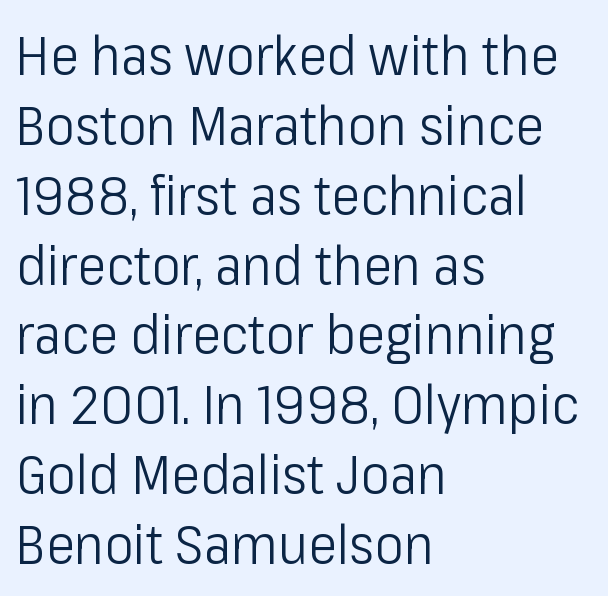
The image shows 55 px light, condensed sans-serif type, upright; set left-aligned, normal line spacing (1.27x), normal letter spacing, not underlined; low stroke contrast and a medium x-height.
